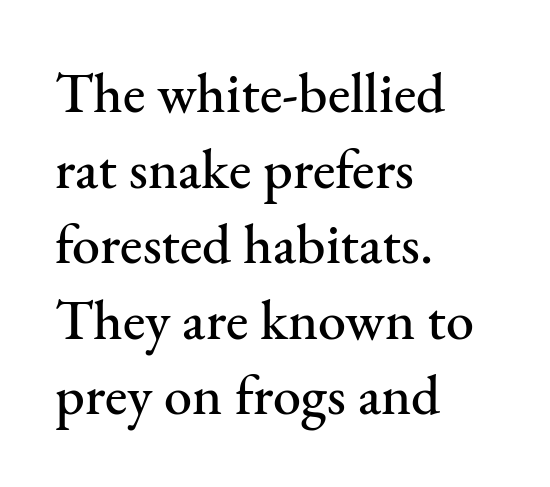
The image shows 56 px serif type, upright; set left-aligned, normal line spacing (1.35x), normal letter spacing, not underlined; medium stroke contrast and a small x-height.
